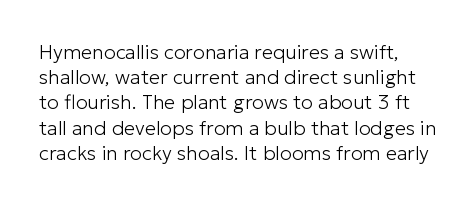
The image shows 20 px text type, upright; set normal line spacing (1.26x), normal letter spacing, not underlined.
